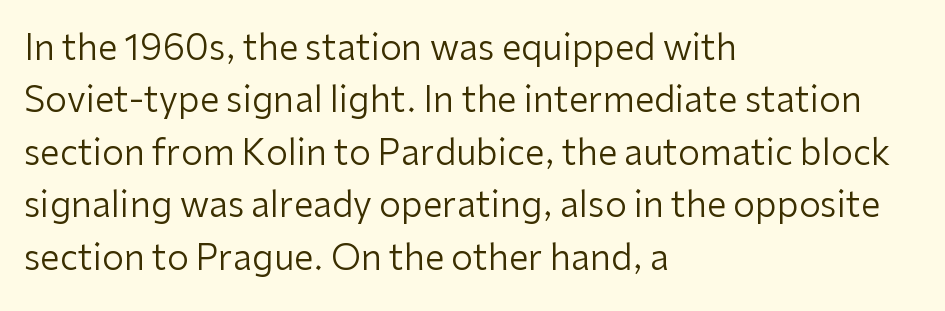
This rendering features lettering with no underline. A typesetter would call this proportional, since set widths differ per character. Line spacing here is normal. The type sits square on the baseline with zero lean.
